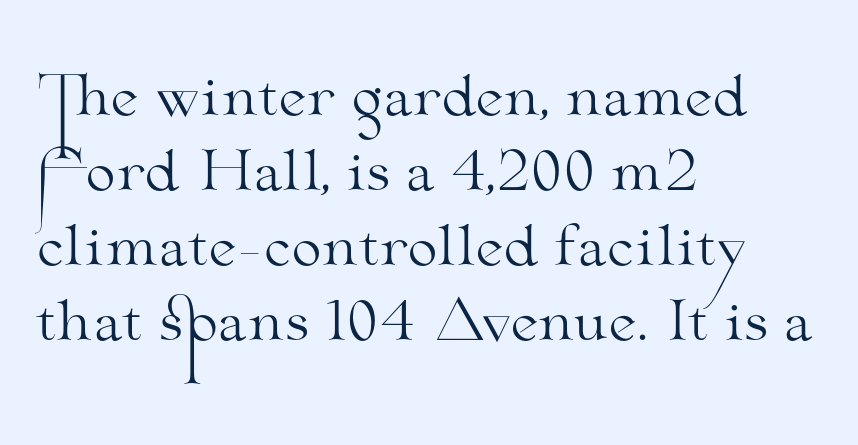
Q: Is the text bold? A: No.
Q: Is the text italic (slanted)? A: No, it is upright.
Q: Is the typeface a serif or a sans-serif typeface? A: Serif.
Q: Is the text underlined? A: No.
Q: How is the paragraph aligned? A: Left-aligned.
Q: Is the spacing between letters normal or unusually wide? A: Normal.
Q: Is the spacing between lines tight, normal or loose? A: Normal.
Q: Width (condensed, normal, or wide)? A: Wide.
Q: Stroke contrast? A: Medium.
Q: x-height? A: Small.
Q: Monospaced? A: No.
